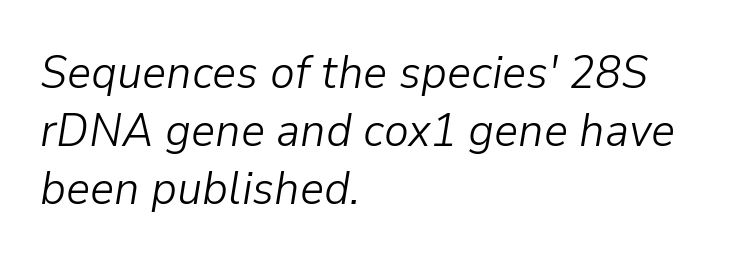
{"italic": "yes", "lean": "right", "slant_degrees": 9, "bold": "no", "weight": "light", "width": "normal", "stroke_contrast": "low", "x_height": "medium", "monospaced": "no", "underline": "no", "align": "left", "line_spacing_ratio": 1.23, "letter_spacing": "normal", "letter_spacing_em": 0.0, "glyph_px": 47}
